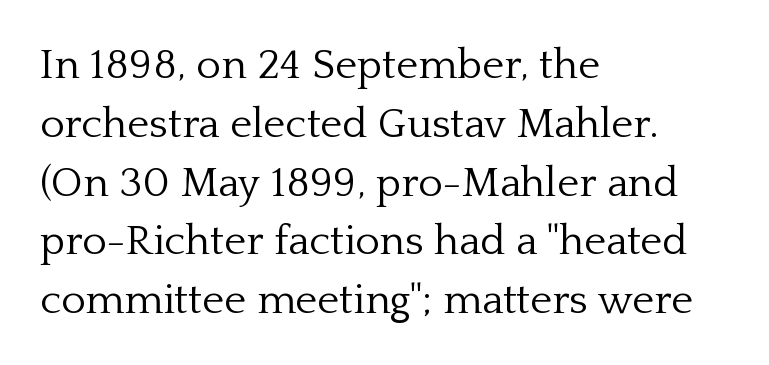
A typesetter would call this proportional, since set widths differ per character. The gaps between neighbouring characters are ordinary and unremarkable. The space between consecutive lines is moderate. The face looks like a standard text weight, possibly lighter. Examine the stroke ends and you'll spot serifs.
